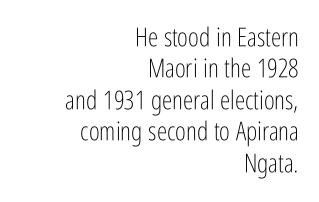
{"italic": "no", "bold": "no", "underline": "no", "align": "right", "line_spacing_ratio": 1.21, "letter_spacing": "normal", "letter_spacing_em": 0.0, "glyph_px": 26}
